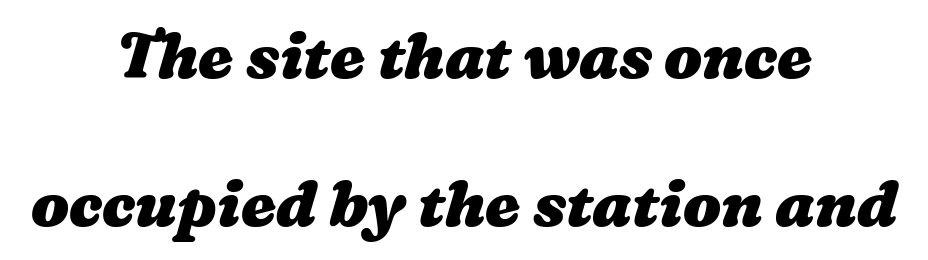
The image shows 63 px heavy, wide type; set centered, loose line spacing (2.35x), normal letter spacing, not underlined; medium stroke contrast and a medium x-height.
